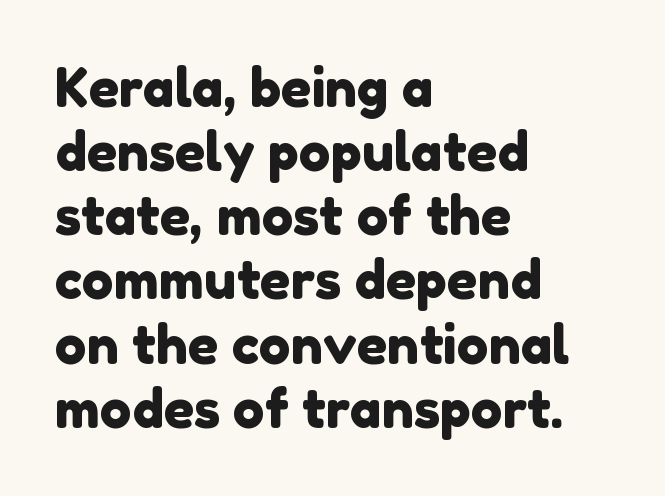
These lines keep a tight, regular rhythm from letter to letter. A student would call this left alignment; a typographer would say flush left, rag right. Check the space under the baseline: it is left empty. Do the characters align in a grid? No, the font is proportional. The face used here is a sans, in the tradition of grotesques and geometrics.
